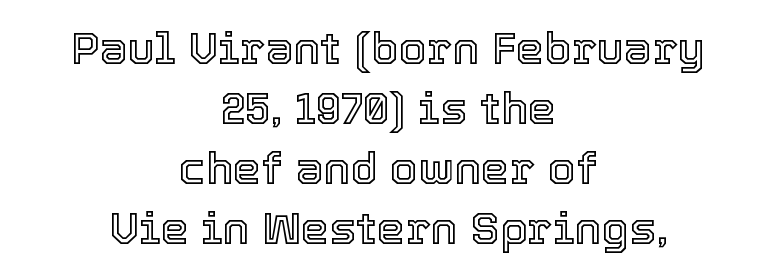
The image shows 45 px text type, upright; set centered, normal line spacing (1.33x), normal letter spacing, not underlined; a medium x-height.
